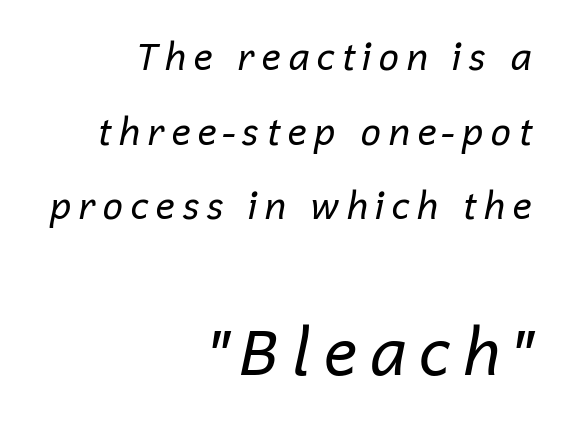
{"italic": "yes", "lean": "right", "slant_degrees": 12, "bold": "no", "weight": "regular", "width": "normal", "stroke_contrast": "low", "x_height": "medium", "monospaced": "no", "underline": "no", "align": "right", "line_spacing": "loose", "line_spacing_ratio": 2.02, "larger_block": "second", "size_ratio": 1.73, "glyph_px": 64}
